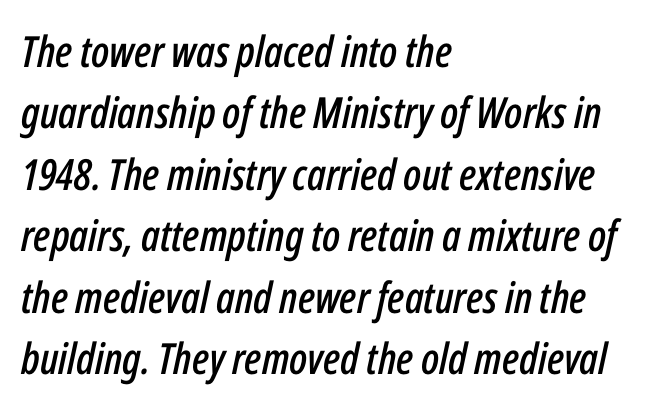
{"italic": "yes", "lean": "right", "slant_degrees": 12, "width": "condensed", "stroke_contrast": "low", "x_height": "medium", "monospaced": "no", "underline": "no", "align": "left", "line_spacing": "normal", "line_spacing_ratio": 1.43, "letter_spacing": "normal", "letter_spacing_em": 0.0, "glyph_px": 43}
